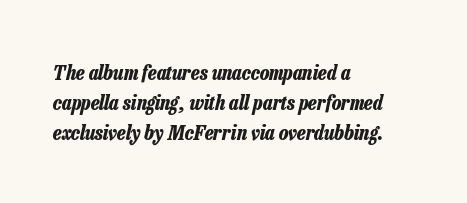
{"italic": "yes", "lean": "right", "slant_degrees": 13, "bold": "yes", "underline": "no", "align": "left", "line_spacing": "normal", "line_spacing_ratio": 1.43, "letter_spacing": "normal", "letter_spacing_em": 0.0, "glyph_px": 21}
